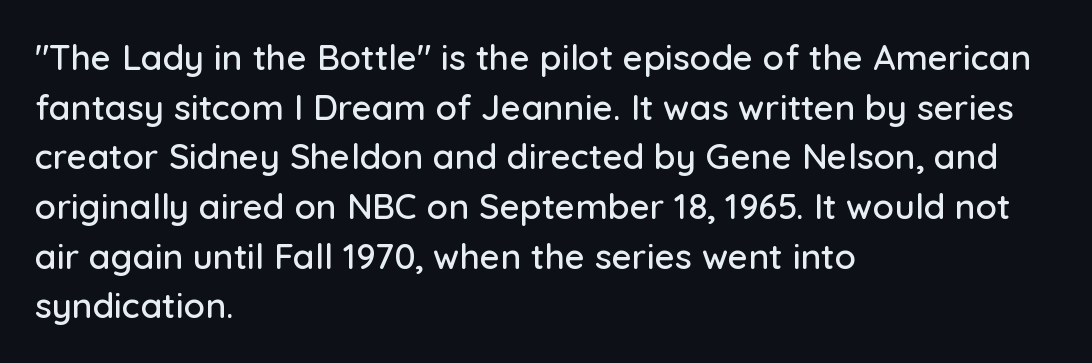
Whoever set this chose a conventional vertical rhythm. Spacing verdict: proportional, widths tailored to each character. Teacher's note: observe the even left margin — that is flush-left alignment. This sample uses a sans-serif face. The gaps between neighbouring characters are ordinary and unremarkable. The gap between lines stays unmarked.
